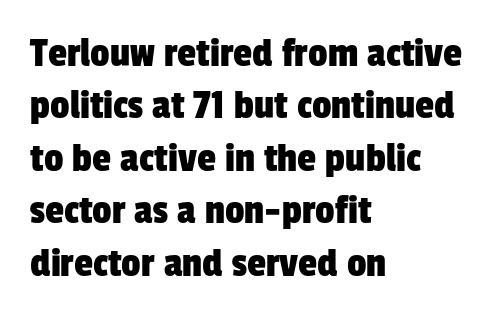
Q: Is the typeface a serif or a sans-serif typeface? A: Sans-serif.
Q: Is the text underlined? A: No.
Q: How is the paragraph aligned? A: Left-aligned.
Q: Is the spacing between letters normal or unusually wide? A: Normal.
Q: Width (condensed, normal, or wide)? A: Condensed.
Q: Stroke contrast? A: Low.
Q: x-height? A: Medium.
Q: Monospaced? A: No.
